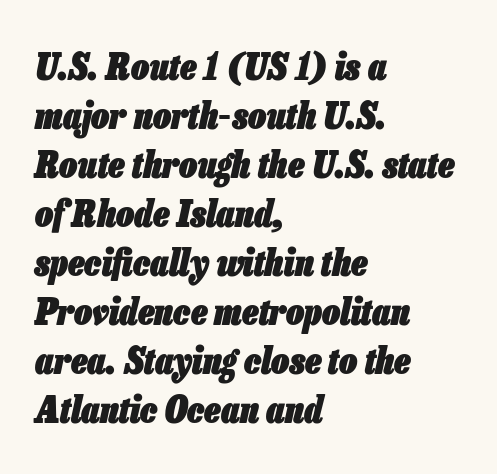
The image shows 36 px heavy, condensed type, italic (leaning right); set left-aligned, normal line spacing (1.36x), normal letter spacing, not underlined; low stroke contrast and a medium x-height.
